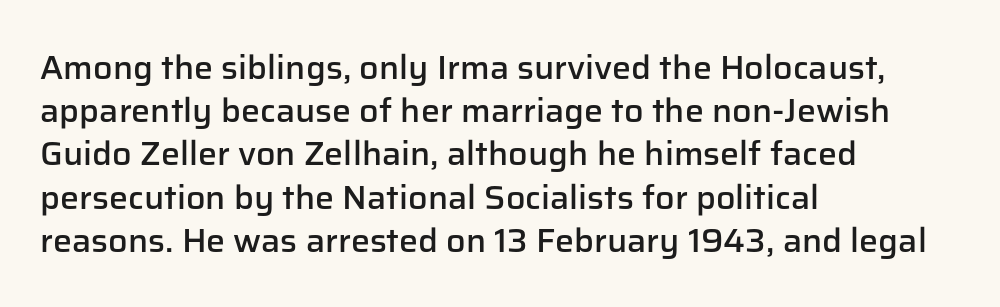
Rendered with straight, roman letterforms. Short and long lines alike share a common starting point at left. The words here are not underlined. Students, this is semibold: more ink than regular, less than bold.
